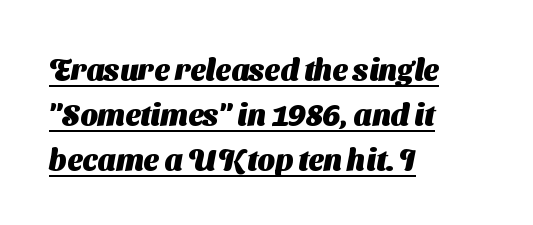
The image shows 30 px heavy sans-serif type; set left-aligned, normal line spacing (1.5x), normal letter spacing, underlined; medium stroke contrast and a medium x-height.
